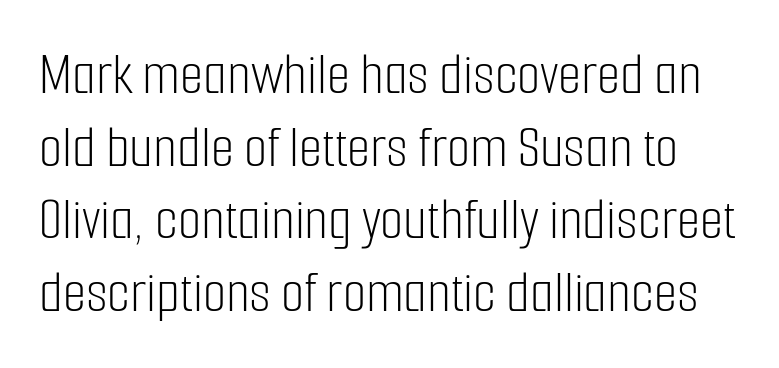
{"serif": "no", "italic": "no", "bold": "no", "weight": "light", "width": "condensed", "stroke_contrast": "low", "x_height": "medium", "monospaced": "no", "underline": "no", "line_spacing_ratio": 1.21, "letter_spacing": "normal", "letter_spacing_em": 0.0, "glyph_px": 60}
